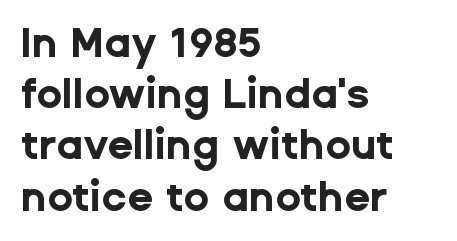
{"serif": "no", "italic": "no", "bold": "yes", "weight": "bold", "width": "normal", "stroke_contrast": "low", "x_height": "medium", "monospaced": "no", "underline": "no", "align": "left", "line_spacing_ratio": 1.22, "letter_spacing": "normal", "letter_spacing_em": 0.0, "glyph_px": 42}
